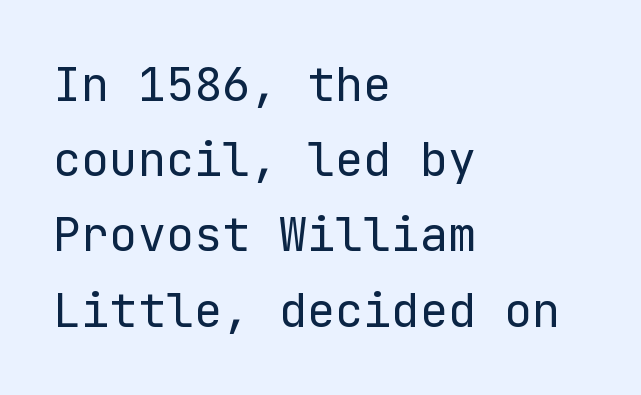
The paragraph has a hard left edge and a soft right edge. Heft: none added — not bold. Characters remain perfectly vertical along every line. Honestly, the letter spacing is just normal — you wouldn't notice it. Check the space under the baseline: it is left empty.
